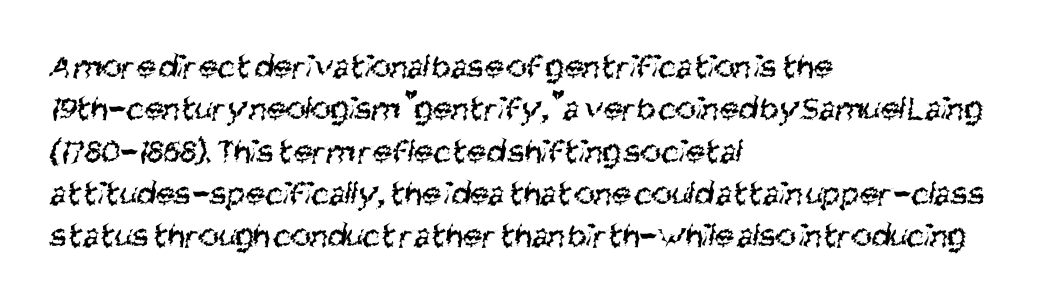
{"serif": "no", "bold": "no", "weight": "regular", "width": "condensed", "stroke_contrast": "medium", "x_height": "large", "monospaced": "no", "underline": "no", "align": "left", "line_spacing_ratio": 1.21, "letter_spacing": "normal", "letter_spacing_em": 0.0, "glyph_px": 35}
